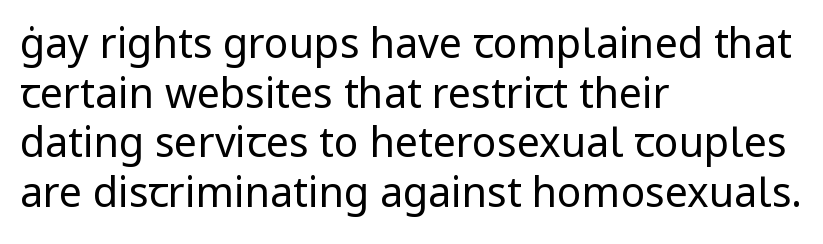
Q: Is the text bold? A: No.
Q: Is the text italic (slanted)? A: No, it is upright.
Q: Is the typeface a serif or a sans-serif typeface? A: Sans-serif.
Q: Is the text underlined? A: No.
Q: How is the paragraph aligned? A: Left-aligned.
Q: Is the spacing between letters normal or unusually wide? A: Normal.
Q: Width (condensed, normal, or wide)? A: Normal.
Q: Stroke contrast? A: Low.
Q: x-height? A: Medium.
Q: Monospaced? A: No.
